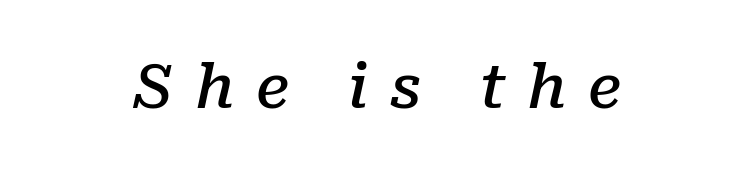
Q: Is the text bold? A: Semi-bold.
Q: Is the text italic (slanted)? A: Yes, it leans right by about 10 degrees.
Q: Is the typeface a serif or a sans-serif typeface? A: Serif.
Q: Is the text underlined? A: No.
Q: How is the paragraph aligned? A: Centered.
Q: Is the spacing between letters normal or unusually wide? A: Unusually wide.
Q: Width (condensed, normal, or wide)? A: Normal.
Q: Stroke contrast? A: Low.
Q: x-height? A: Medium.
Q: Monospaced? A: No.
